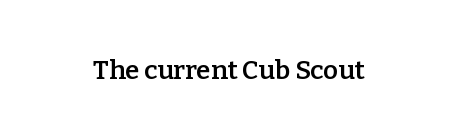
The image shows 26 px text type, upright; set normal letter spacing, not underlined.
